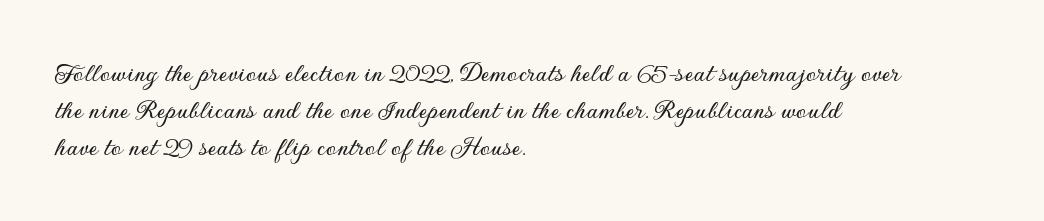
{"serif": "no", "width": "normal", "stroke_contrast": "low", "x_height": "small", "monospaced": "no", "underline": "no", "align": "left", "line_spacing": "normal", "line_spacing_ratio": 1.28, "letter_spacing": "normal", "letter_spacing_em": 0.0, "glyph_px": 29}
